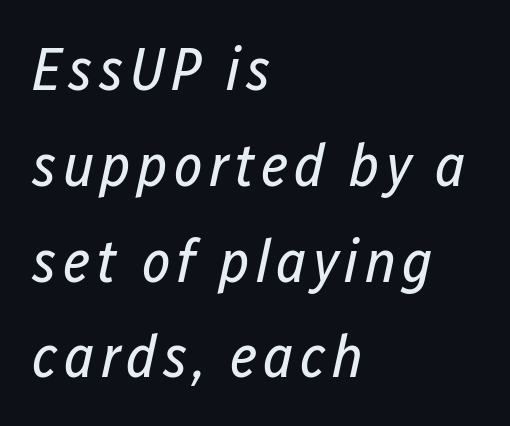
The image shows 61 px regular-weight, condensed type, italic (leaning right); set left-aligned, normal line spacing (1.57x), not underlined; low stroke contrast and a medium x-height.
